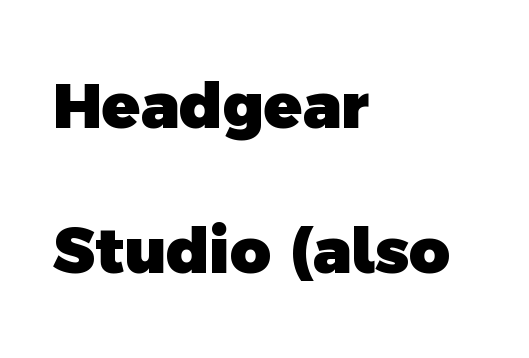
The image shows 63 px heavy sans-serif type; set left-aligned, loose line spacing (2.3x), normal letter spacing, not underlined; a medium x-height.
